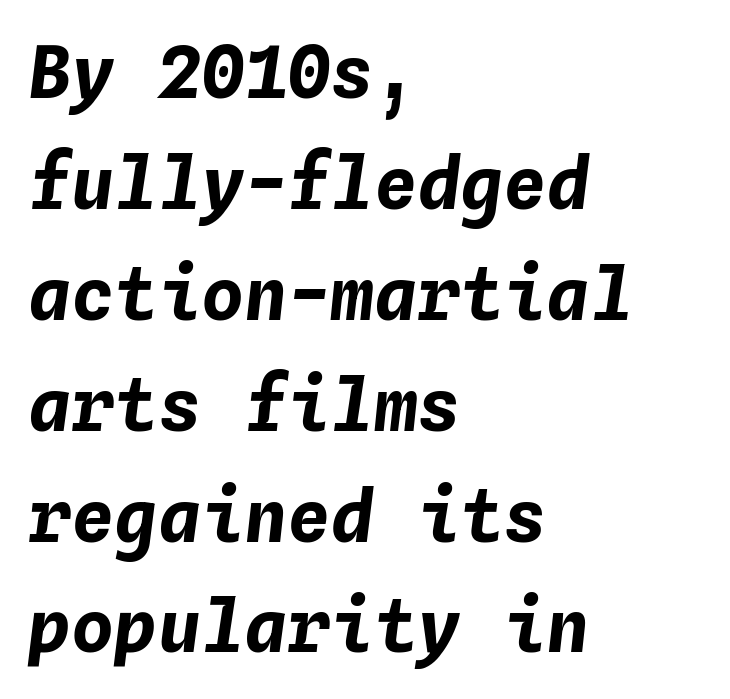
The image shows 72 px bold type, italic (leaning right), monospaced; set left-aligned, normal line spacing (1.54x), normal letter spacing, not underlined; low stroke contrast and a medium x-height.
